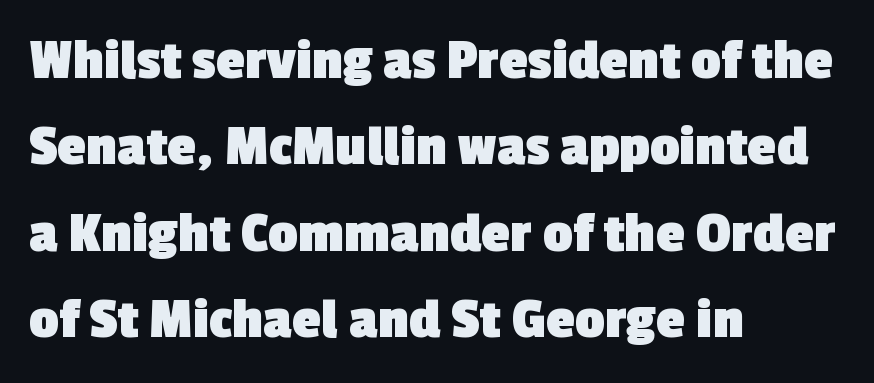
The image shows 58 px heavy sans-serif type; set left-aligned, normal line spacing (1.49x), normal letter spacing, not underlined; a medium x-height.
